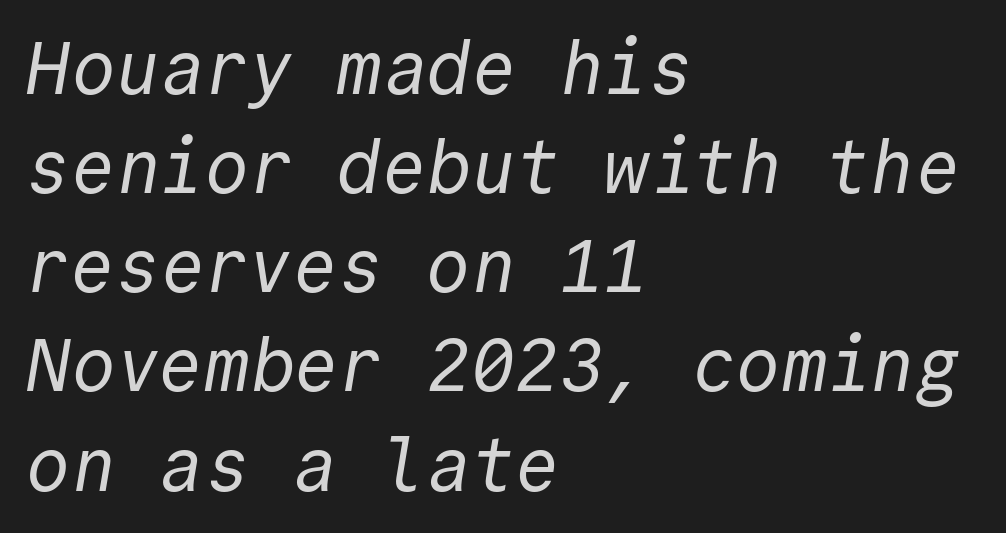
{"serif": "no", "bold": "no", "weight": "regular", "width": "normal", "x_height": "medium", "monospaced": "yes", "underline": "no", "align": "left", "line_spacing": "normal", "line_spacing_ratio": 1.34, "letter_spacing": "normal", "letter_spacing_em": 0.0, "glyph_px": 74}
